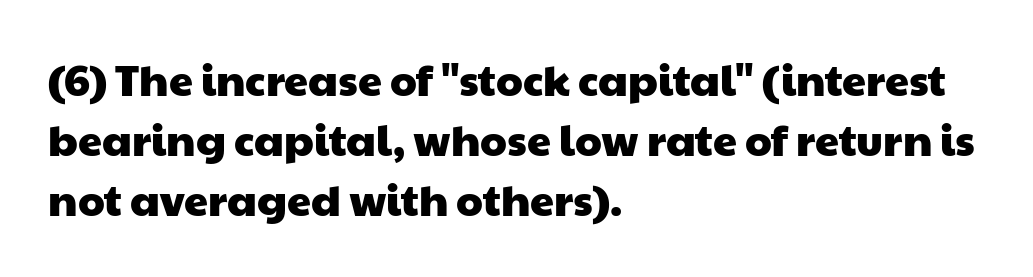
Q: Is the typeface a serif or a sans-serif typeface? A: Sans-serif.
Q: Is the text underlined? A: No.
Q: How is the paragraph aligned? A: Left-aligned.
Q: Is the spacing between letters normal or unusually wide? A: Normal.
Q: Is the spacing between lines tight, normal or loose? A: Normal.
Q: Width (condensed, normal, or wide)? A: Wide.
Q: Stroke contrast? A: Low.
Q: x-height? A: Medium.
Q: Monospaced? A: No.
